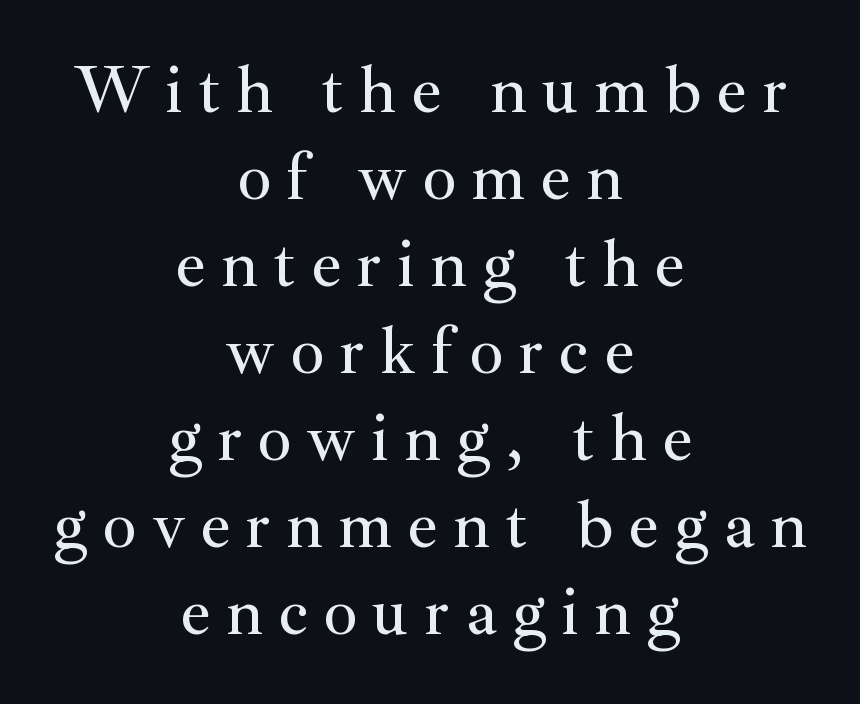
Do the characters align in a grid? No, the font is proportional. Unlike a clean sans, this face finishes its strokes with serifs. This block has exactly the height ordinary leading produces. The space beneath each line is pristine and unruled. This sample uses an upright cut, with every glyph sitting square on the baseline.
